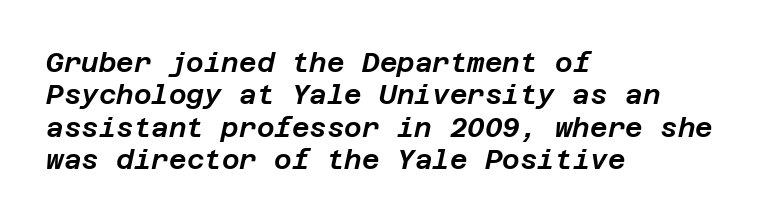
Q: Is the text italic (slanted)? A: Yes, it leans right by about 12 degrees.
Q: Is the text underlined? A: No.
Q: How is the paragraph aligned? A: Left-aligned.
Q: Is the spacing between letters normal or unusually wide? A: Normal.
